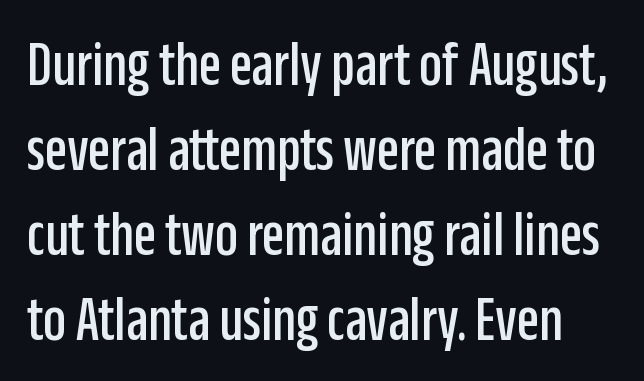
In terms of leading, this rendering sits right in the middle. What kind of face is this? One without serifs — a sans. The horizontal fit of the characters is conventional and even. These lines are rendered in a variable-pitch font. Nope, not italic — everything's standing straight. Has an underline been added? It has not.
